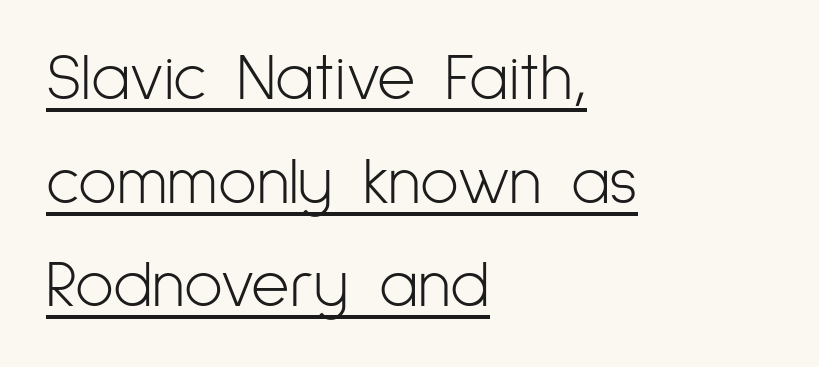
The image shows 66 px light, condensed sans-serif type, upright; set left-aligned, normal line spacing (1.57x), normal letter spacing, underlined; low stroke contrast and a medium x-height.
